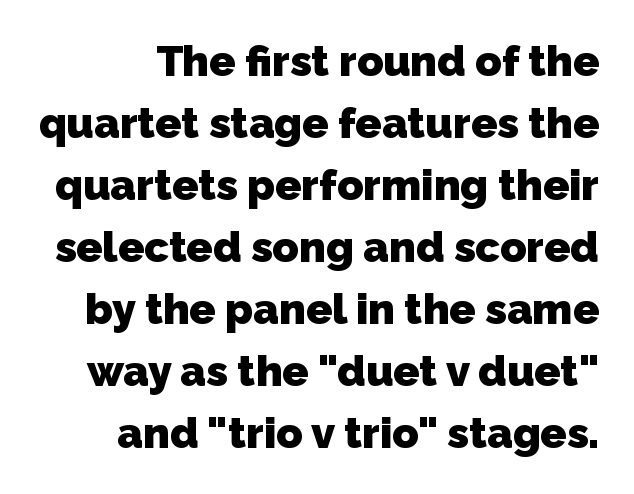
The image shows 43 px heavy sans-serif type; set normal line spacing (1.44x), normal letter spacing, not underlined; low stroke contrast and a medium x-height.
